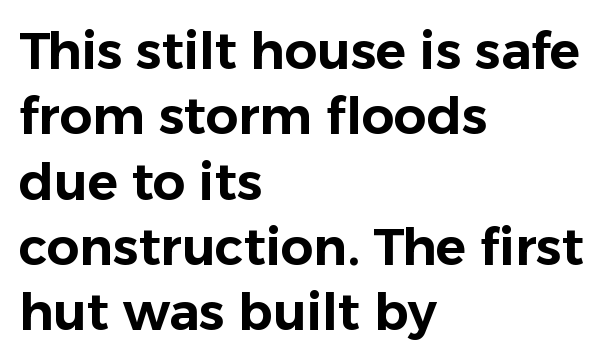
{"serif": "no", "italic": "no", "width": "normal", "stroke_contrast": "low", "x_height": "medium", "monospaced": "no", "underline": "no", "align": "left", "line_spacing": "normal", "line_spacing_ratio": 1.28, "letter_spacing": "normal", "letter_spacing_em": 0.0, "glyph_px": 51}
